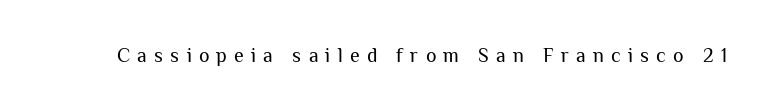
{"italic": "no", "bold": "no", "underline": "no", "letter_spacing": "wide", "letter_spacing_em": 0.36, "glyph_px": 20}
